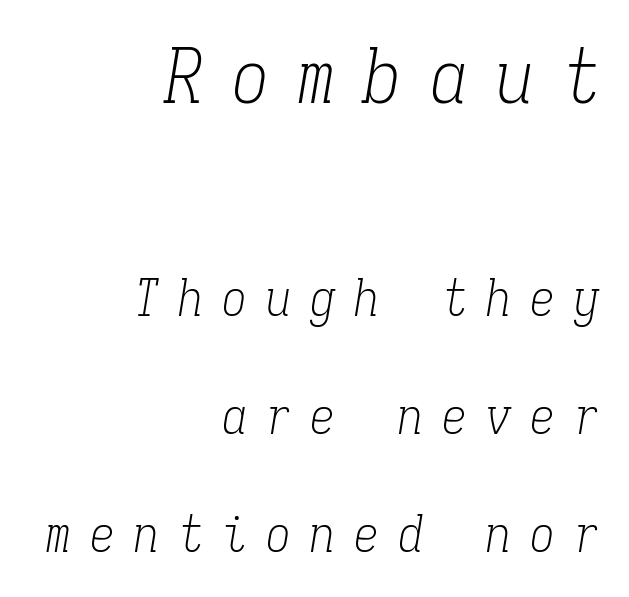
The area under the type is left untouched. Note: serifs present on the glyphs. Posture: slanted. Vertical stems look standard width or narrower in stroke.
